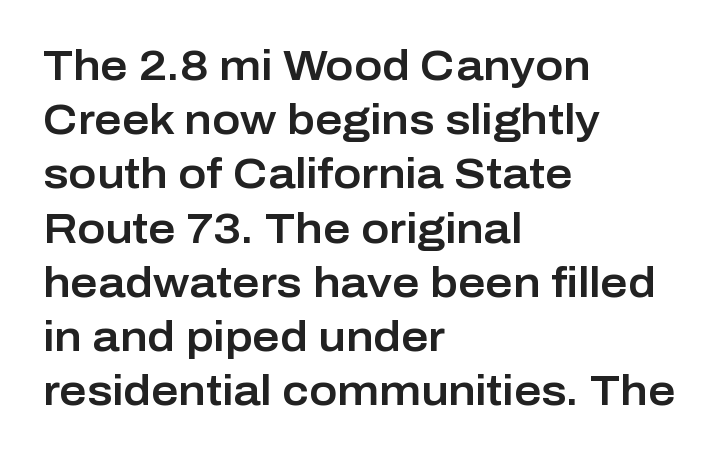
Does the copy run flush right? No — it runs flush left. Tracking value appears to be zero — textbook default spacing. The lines sit at an ordinary, default distance from one another. Nobody drew a line under any word here. Do the characters align in a grid? No, the font is proportional. No italicization has been applied; the sample stays upright.
